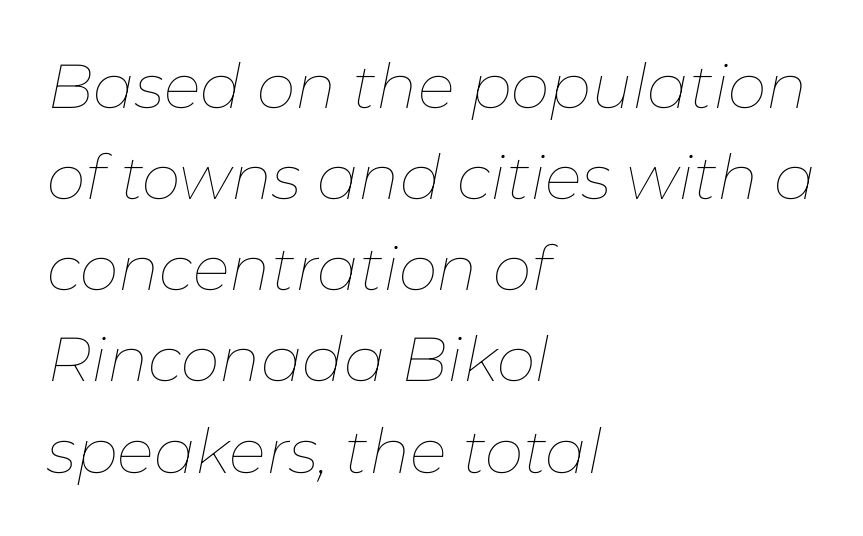
{"italic": "yes", "lean": "right", "slant_degrees": 11, "bold": "no", "weight": "thin", "width": "normal", "stroke_contrast": "low", "x_height": "medium", "monospaced": "no", "underline": "no", "align": "left", "line_spacing": "normal", "line_spacing_ratio": 1.47, "letter_spacing": "normal", "letter_spacing_em": 0.0, "glyph_px": 62}
